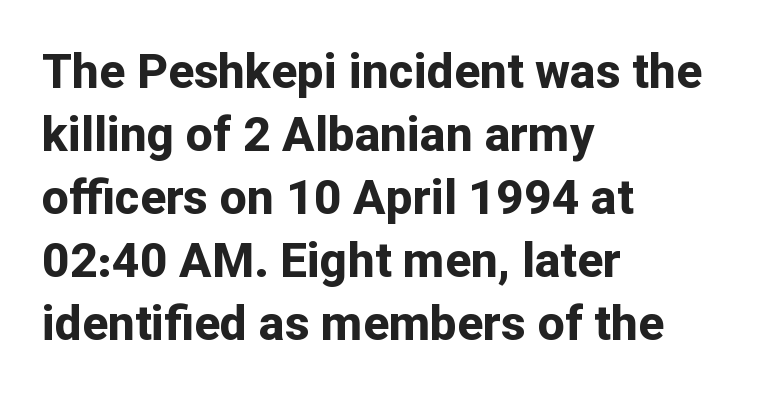
Glance below the letters and you will spot only blank space. Is the block centered? No — it sits flush against the left margin. Short note: letters normally spaced. Each letter keeps its own natural width here, so spacing adapts to shape.
